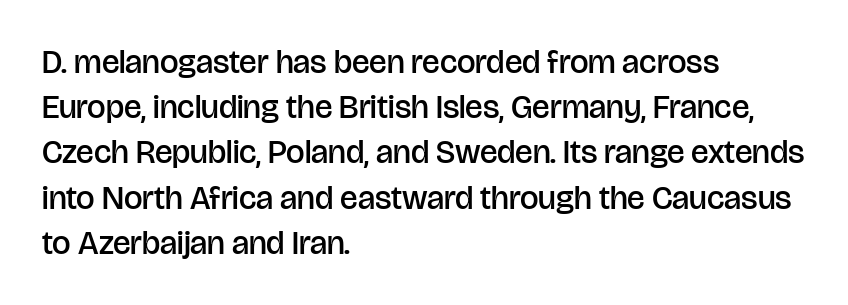
{"serif": "no", "italic": "no", "bold": "semi", "weight": "semibold", "width": "normal", "stroke_contrast": "low", "x_height": "large", "monospaced": "no", "underline": "no", "align": "left", "line_spacing": "normal", "line_spacing_ratio": 1.37, "letter_spacing": "normal", "letter_spacing_em": 0.0, "glyph_px": 33}
